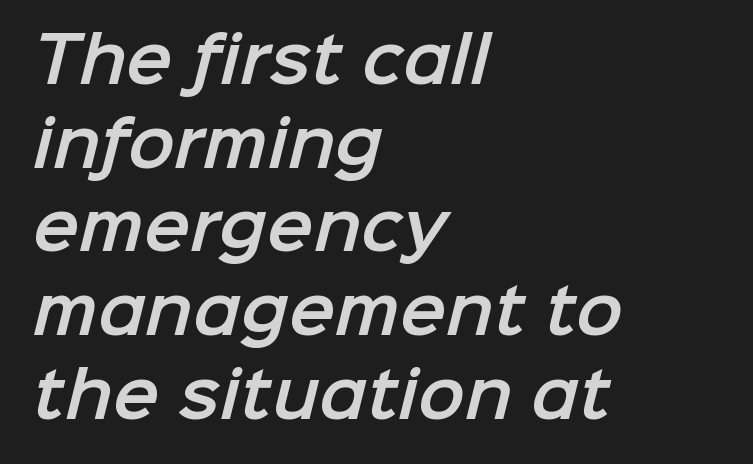
Is this a fixed-width face? No — the glyphs have proportional, varying widths. Rows of type keep a routine distance in the vertical direction. Clear beneath every line of the passage. Notice how the passage keeps a crisp vertical edge on the left only. The tracking reads as untouched default to a designer's eye.
